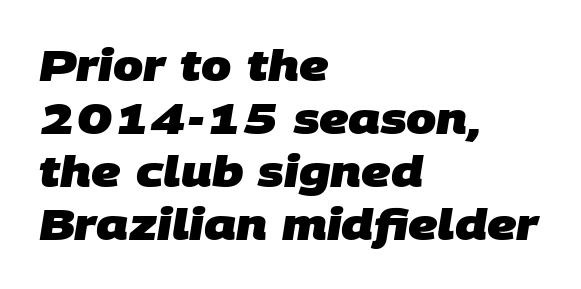
{"serif": "no", "bold": "yes", "weight": "heavy", "width": "normal", "stroke_contrast": "low", "x_height": "large", "monospaced": "no", "underline": "no", "align": "left", "line_spacing_ratio": 1.23, "letter_spacing": "normal", "letter_spacing_em": 0.0, "glyph_px": 43}
